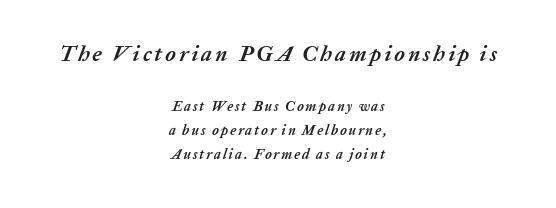
The image shows 22 px bold type, italic (leaning right); set centered, line spacing 1.73x, not underlined; the first (top) block is 1.57x larger.
